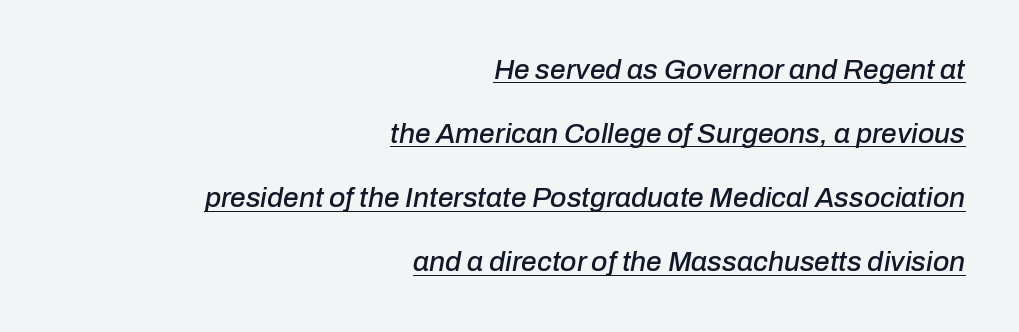
The image shows 28 px text type, italic (leaning right); set right-aligned, loose line spacing (2.29x), normal letter spacing, underlined; low stroke contrast and a medium x-height.
